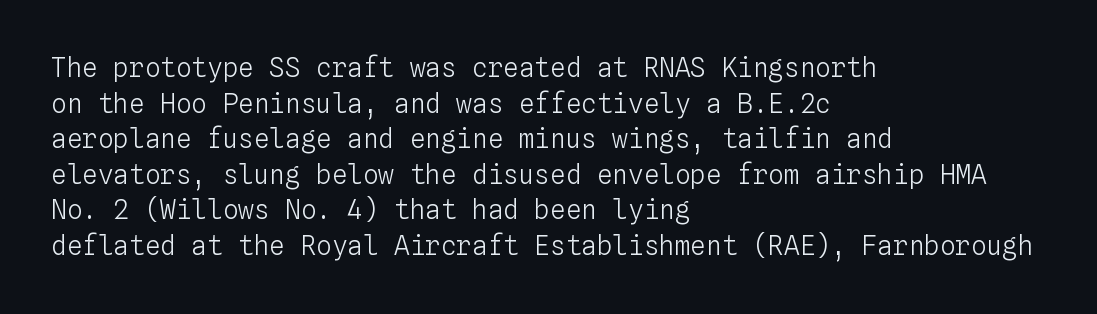
{"italic": "no", "bold": "no", "underline": "no", "align": "left", "line_spacing": "normal", "line_spacing_ratio": 1.37, "letter_spacing": "normal", "letter_spacing_em": 0.0, "glyph_px": 26}
